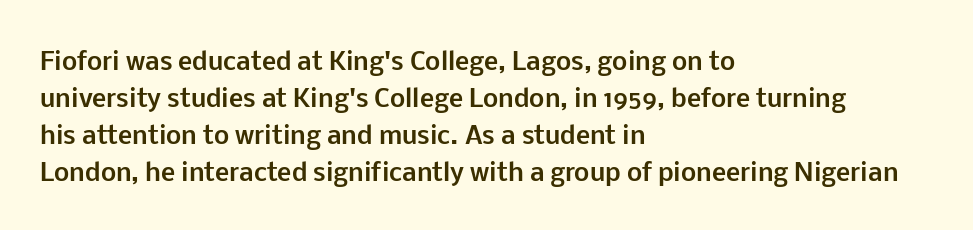
Q: Is the text bold? A: Yes.
Q: Is the text italic (slanted)? A: No, it is upright.
Q: Is the text underlined? A: No.
Q: How is the paragraph aligned? A: Left-aligned.
Q: Is the spacing between letters normal or unusually wide? A: Normal.
Q: Is the spacing between lines tight, normal or loose? A: Normal.
